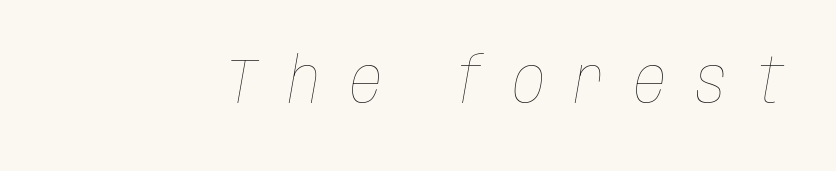
The image shows 63 px thin, condensed type, italic (leaning right); set unusually wide letter spacing (+0.48 em), not underlined; low stroke contrast and a large x-height.
